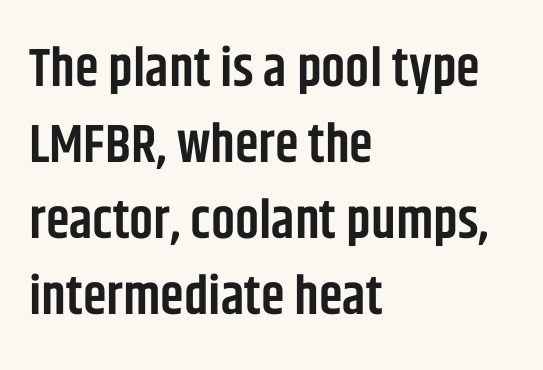
This block has exactly the height ordinary leading produces. No word sits above an underline. Is this a sans? Yes — the strokes have no serifs. Semibold letterforms, between regular and bold.
